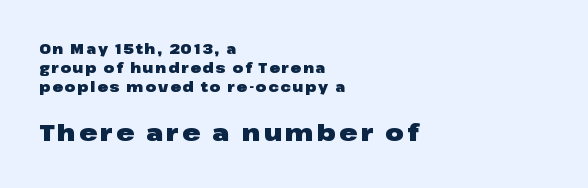
The image shows 24 px bold type, upright; set left-aligned, normal line spacing (1.36x), not underlined; the second (bottom) block is 1.71x larger.
